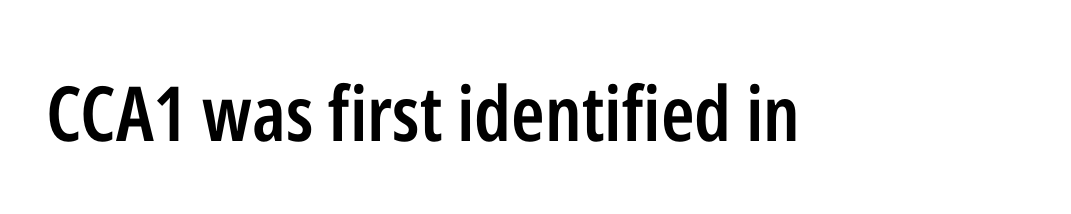
{"serif": "no", "italic": "no", "bold": "semi", "weight": "semibold", "width": "condensed", "stroke_contrast": "low", "x_height": "medium", "monospaced": "no", "underline": "no", "letter_spacing": "normal", "letter_spacing_em": 0.0, "glyph_px": 76}
